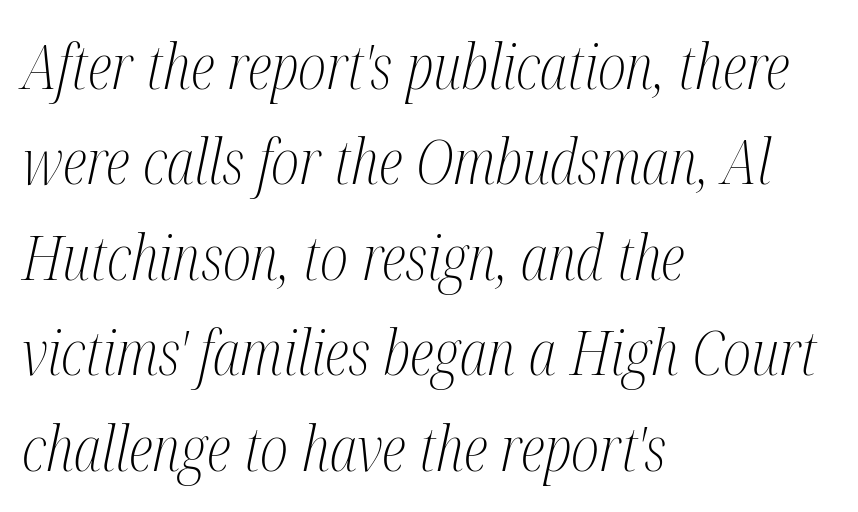
The image shows 62 px light, condensed serif type, italic (leaning right); set left-aligned, normal line spacing (1.54x), normal letter spacing, not underlined; medium stroke contrast and a medium x-height.
